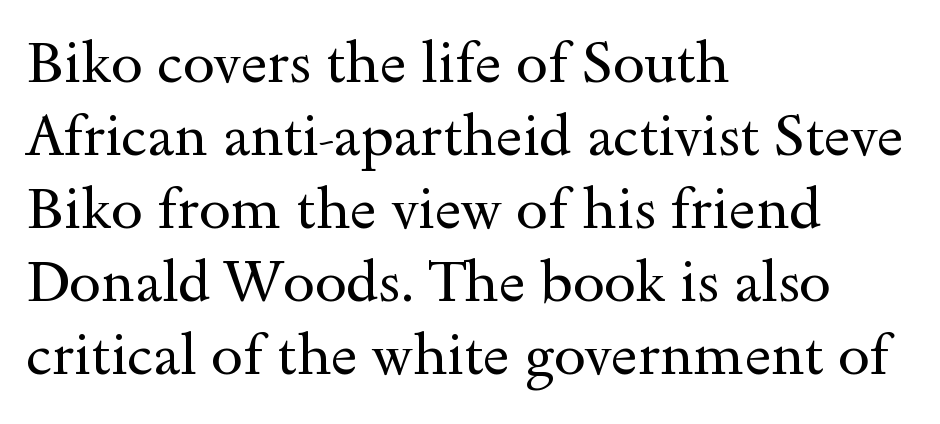
The image shows 57 px regular-weight, wide serif type, upright; set left-aligned, normal line spacing (1.28x), normal letter spacing, not underlined; a small x-height.
